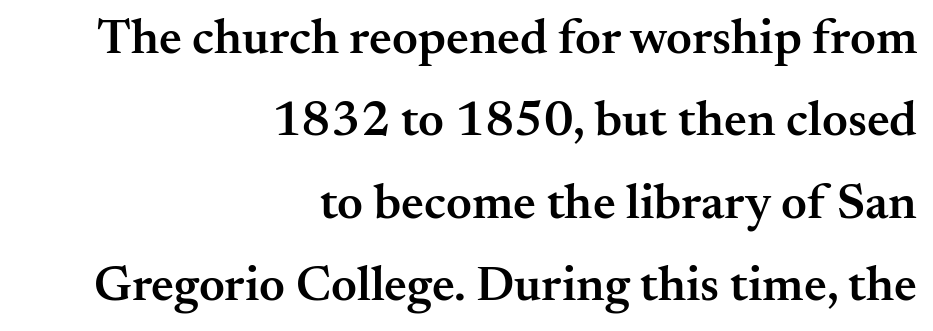
The leading is moderate, giving the passage an even texture. On the weight axis this lands at semibold, roughly 600. The strip under each line holds only bare page. Characters follow at the spacing the type designer built in. Unlike a clean sans, this face finishes its strokes with serifs.
